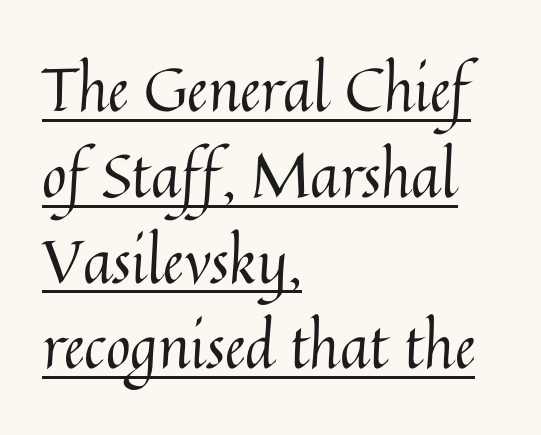
Q: Is the text bold? A: No.
Q: Is the text underlined? A: Yes.
Q: How is the paragraph aligned? A: Left-aligned.
Q: Is the spacing between letters normal or unusually wide? A: Normal.
Q: Is the spacing between lines tight, normal or loose? A: Normal.
Q: Width (condensed, normal, or wide)? A: Normal.
Q: Stroke contrast? A: Medium.
Q: x-height? A: Medium.
Q: Monospaced? A: No.
